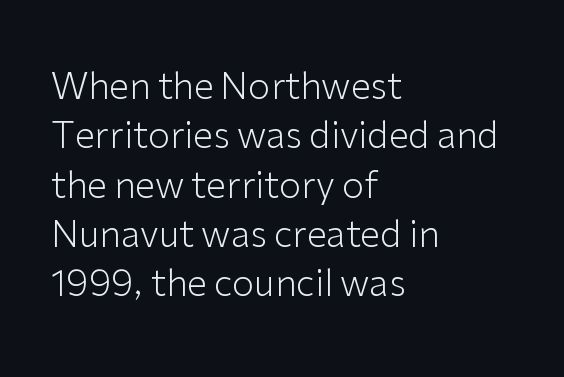
The type sits square on the baseline with zero lean. The glyphs are unaccompanied by any horizontal stroke below them. Summary of weight: not heavy and not bold. Look at the bottom of the vertical strokes: they stop flat, with no serifs. Tracking here is standard; glyphs follow each other at the usual distance.
